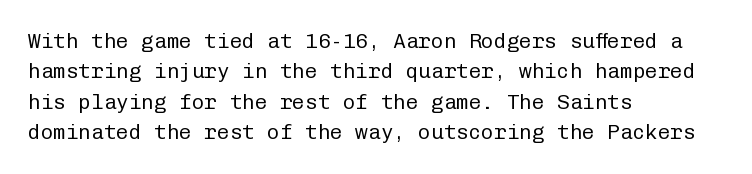
Letter spacing: default. Ink coverage per letter is moderate at most. The rag falls on the right side of this text block. Descenders are the only things crossing below the line. This block has exactly the height ordinary leading produces. This is the regular roman posture of the typeface.
